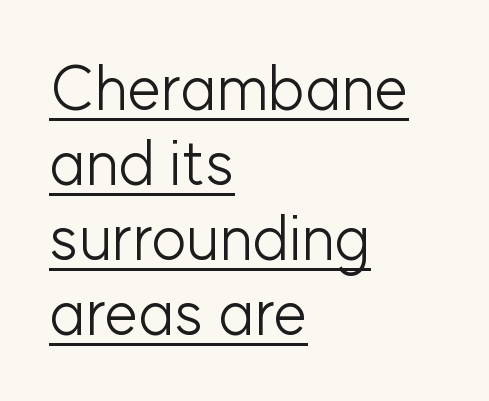
Which margin do the lines hug? The left one — the right edge is uneven. A sans-serif font was chosen for this passage. Stems and bowls with no extra thickness — not bold. Observe the ordinary spacing: letters are neighbours, not strangers.
